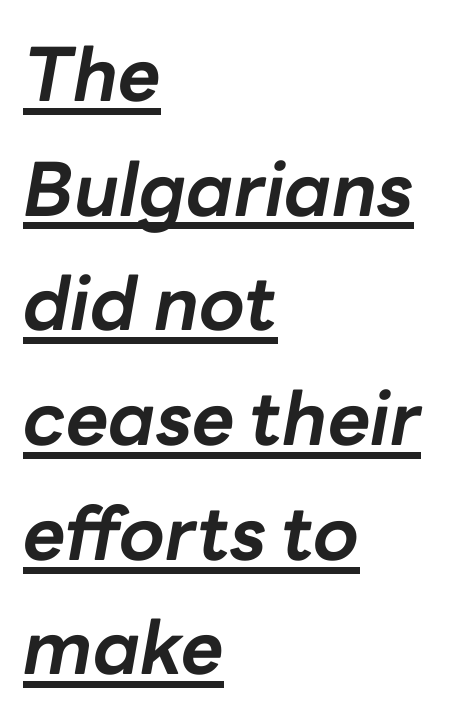
Q: Is the text bold? A: Yes.
Q: Is the text italic (slanted)? A: Yes, it leans right by about 10 degrees.
Q: Is the text underlined? A: Yes.
Q: How is the paragraph aligned? A: Left-aligned.
Q: Is the spacing between letters normal or unusually wide? A: Normal.
Q: Is the spacing between lines tight, normal or loose? A: Normal.
Q: Width (condensed, normal, or wide)? A: Normal.
Q: Stroke contrast? A: Low.
Q: x-height? A: Medium.
Q: Monospaced? A: No.
